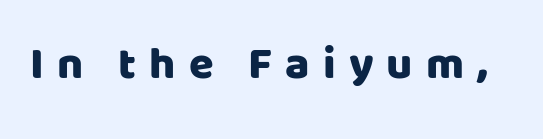
{"serif": "no", "italic": "no", "width": "normal", "stroke_contrast": "low", "x_height": "large", "monospaced": "no", "underline": "no", "letter_spacing": "wide", "letter_spacing_em": 0.29, "glyph_px": 45}
